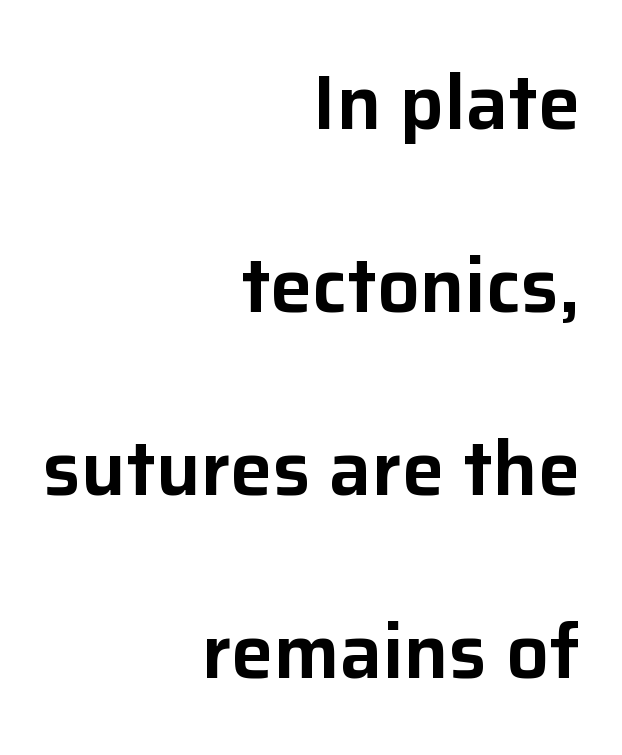
The image shows 76 px sans-serif type, upright; set right-aligned, loose line spacing (2.41x), normal letter spacing, not underlined; low stroke contrast and a medium x-height.
